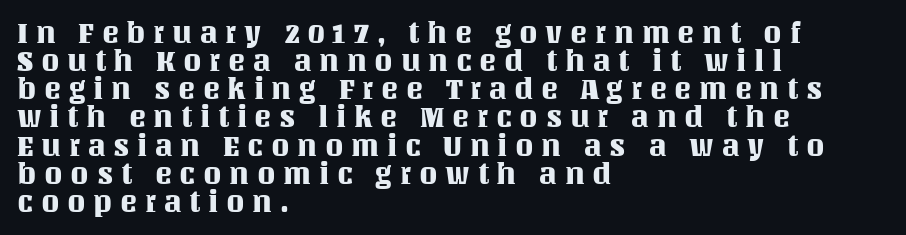
Descenders hang freely into open space. A typesetter would mark this as roman, not italic. The space between consecutive lines is stingy. Here the designer chose a conventional face with non-uniform glyph widths.
